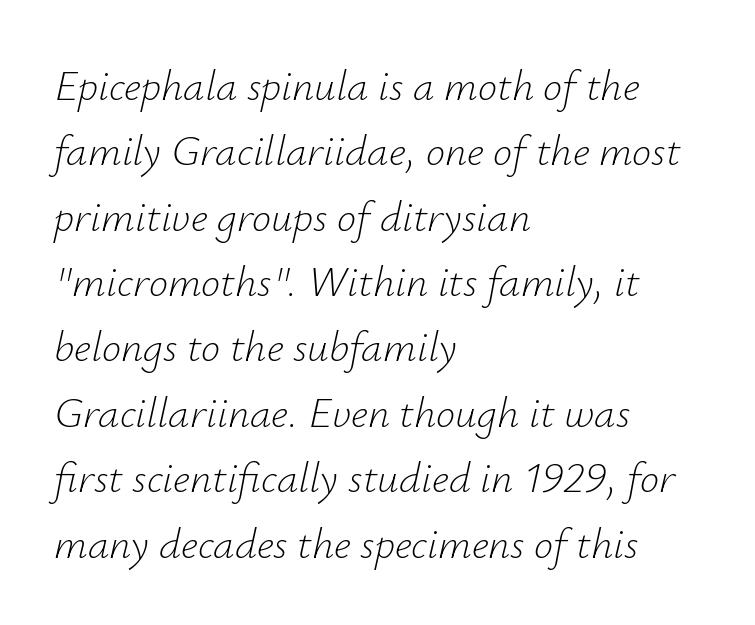
Q: Is the text bold? A: No.
Q: Is the text italic (slanted)? A: Yes, it leans right by about 12 degrees.
Q: Is the text underlined? A: No.
Q: How is the paragraph aligned? A: Left-aligned.
Q: Is the spacing between letters normal or unusually wide? A: Normal.
Q: Is the spacing between lines tight, normal or loose? A: Normal.
Q: Width (condensed, normal, or wide)? A: Normal.
Q: Stroke contrast? A: Low.
Q: x-height? A: Small.
Q: Monospaced? A: No.
